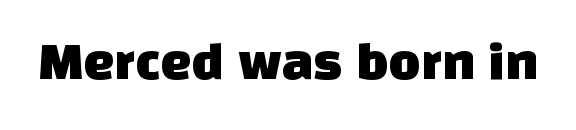
Q: Is the typeface a serif or a sans-serif typeface? A: Sans-serif.
Q: Is the text underlined? A: No.
Q: Is the spacing between letters normal or unusually wide? A: Normal.
Q: Width (condensed, normal, or wide)? A: Normal.
Q: Stroke contrast? A: Low.
Q: x-height? A: Large.
Q: Monospaced? A: No.
